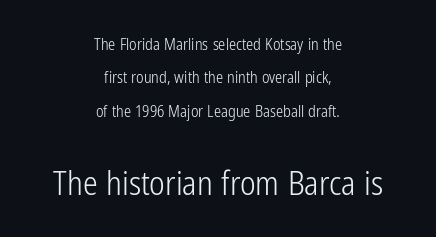
{"serif": "no", "italic": "no", "bold": "no", "weight": "light", "width": "condensed", "stroke_contrast": "low", "x_height": "medium", "monospaced": "no", "underline": "no", "align": "center", "line_spacing": "loose", "line_spacing_ratio": 2.09, "letter_spacing": "normal", "letter_spacing_em": 0.0, "larger_block": "second", "size_ratio": 2.06, "glyph_px": 33}
